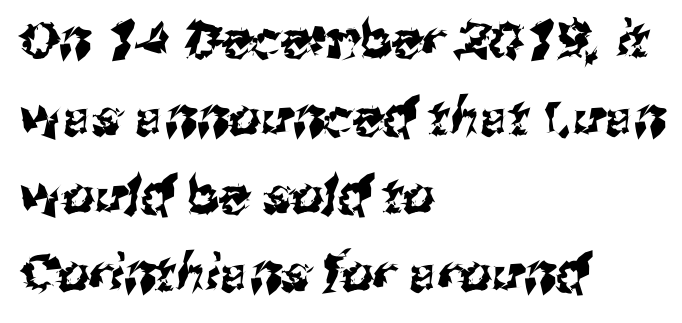
The image shows 51 px sans-serif type; set left-aligned, normal line spacing (1.53x), normal letter spacing, not underlined; medium stroke contrast and a medium x-height.
